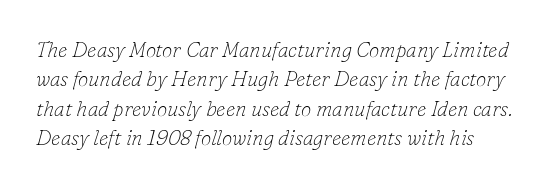
The image shows 21 px text type, italic (leaning right); set normal line spacing (1.4x), normal letter spacing, not underlined.
